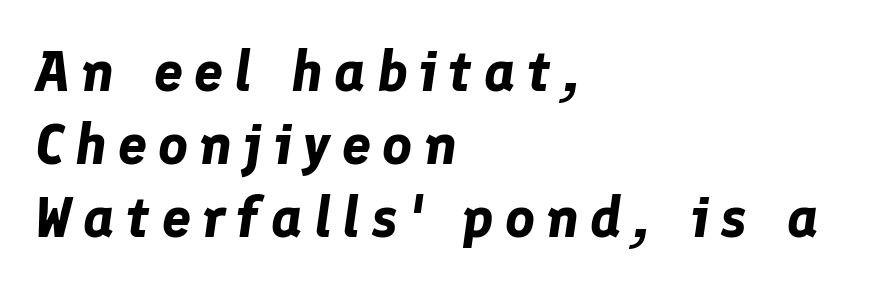
The image shows 58 px bold type, italic (leaning right); set left-aligned, normal line spacing (1.26x), not underlined; low stroke contrast and a medium x-height.
